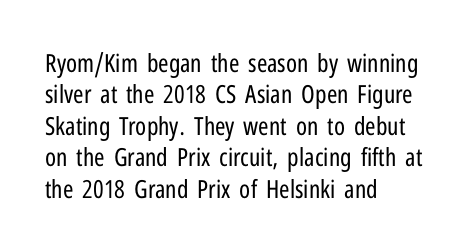
The image shows 25 px text type, upright; set left-aligned, normal line spacing (1.26x), normal letter spacing, not underlined.
